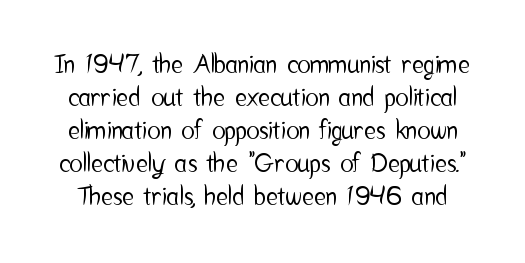
{"italic": "no", "underline": "no", "line_spacing": "normal", "line_spacing_ratio": 1.32, "letter_spacing": "normal", "letter_spacing_em": 0.0, "glyph_px": 25}
